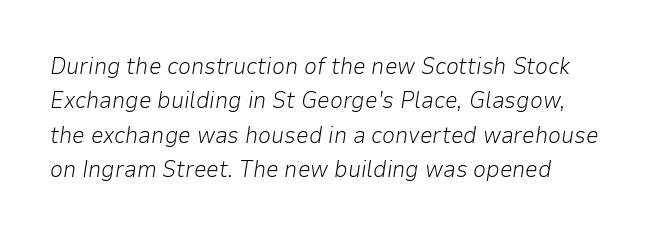
Rendered with sloped, italic letterforms. Look at the tracking — it's just the regular setting, nothing added. The glyphs are unaccompanied by any horizontal stroke below them. No heavy texture on the line: the type isn't bold. Whoever set this chose a conventional vertical rhythm.
